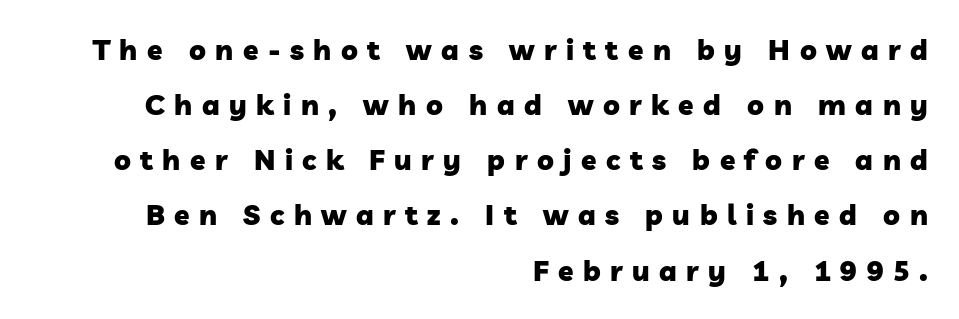
Q: Is the text bold? A: Yes.
Q: Is the typeface a serif or a sans-serif typeface? A: Sans-serif.
Q: Is the text underlined? A: No.
Q: How is the paragraph aligned? A: Right-aligned.
Q: Is the spacing between letters normal or unusually wide? A: Unusually wide.
Q: Is the spacing between lines tight, normal or loose? A: Loose.
Q: Width (condensed, normal, or wide)? A: Normal.
Q: Stroke contrast? A: Low.
Q: x-height? A: Medium.
Q: Monospaced? A: No.
